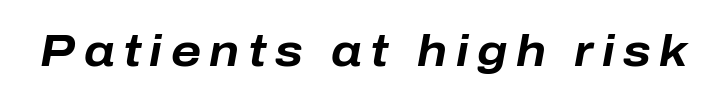
{"italic": "yes", "lean": "right", "slant_degrees": 10, "bold": "yes", "weight": "bold", "width": "normal", "stroke_contrast": "low", "x_height": "medium", "monospaced": "no", "underline": "no", "glyph_px": 45}
